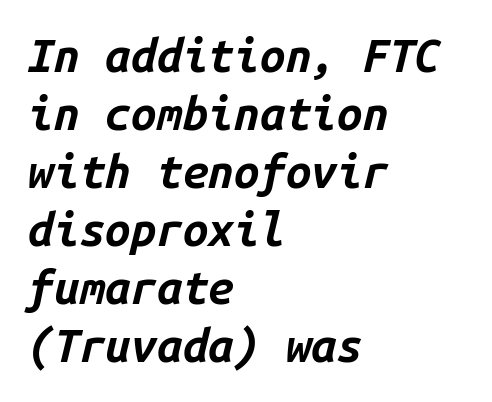
{"italic": "yes", "lean": "right", "slant_degrees": 14, "bold": "yes", "weight": "bold", "width": "normal", "stroke_contrast": "low", "x_height": "medium", "monospaced": "yes", "underline": "no", "align": "left", "line_spacing": "normal", "line_spacing_ratio": 1.26, "letter_spacing": "normal", "letter_spacing_em": 0.0, "glyph_px": 46}
